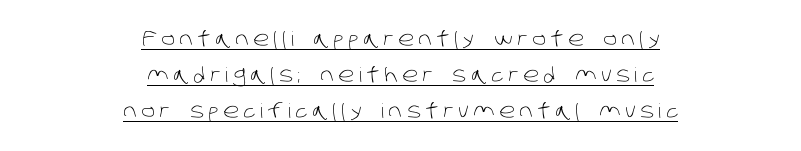
Loose tracking; the words dissolve into strings of separated letters. This rendering features underlined lettering. One-word summary of the alignment: center. Stem width sits at or under what a default text font uses.
